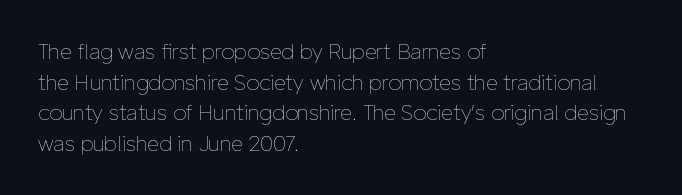
The image shows 21 px text type, upright; set left-aligned, normal line spacing (1.46x), normal letter spacing, not underlined.
